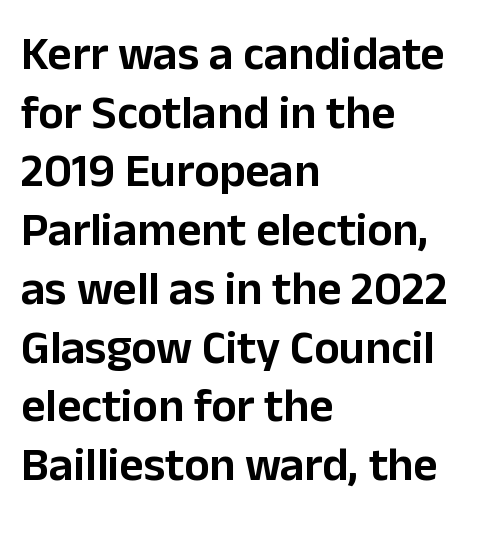
The image shows 47 px sans-serif type, upright; set left-aligned, normal line spacing (1.25x), normal letter spacing, not underlined; low stroke contrast and a medium x-height.
